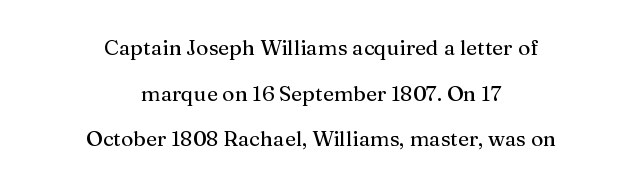
{"italic": "no", "underline": "no", "align": "center", "line_spacing": "loose", "line_spacing_ratio": 2.17, "letter_spacing": "normal", "letter_spacing_em": 0.0, "glyph_px": 21}
